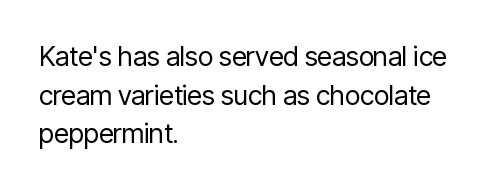
Stroke thickness stays within the range of a standard reading face or lighter. Notice how descenders clear the ascenders below comfortably — that's standard leading. There is no visible air inserted between adjacent glyphs. Casual observation: everything's shoved over to the left. The specimen omits any rule beneath the text block's lines. The letters stand straight up with perfectly vertical stems.
